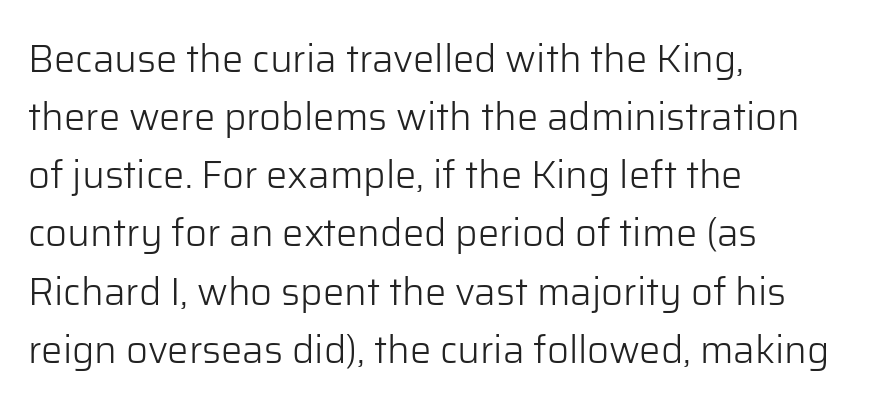
Q: Is the text bold? A: No.
Q: Is the text italic (slanted)? A: No, it is upright.
Q: Is the typeface a serif or a sans-serif typeface? A: Sans-serif.
Q: Is the text underlined? A: No.
Q: How is the paragraph aligned? A: Left-aligned.
Q: Is the spacing between letters normal or unusually wide? A: Normal.
Q: Is the spacing between lines tight, normal or loose? A: Normal.
Q: Width (condensed, normal, or wide)? A: Normal.
Q: Stroke contrast? A: Low.
Q: x-height? A: Medium.
Q: Monospaced? A: No.
